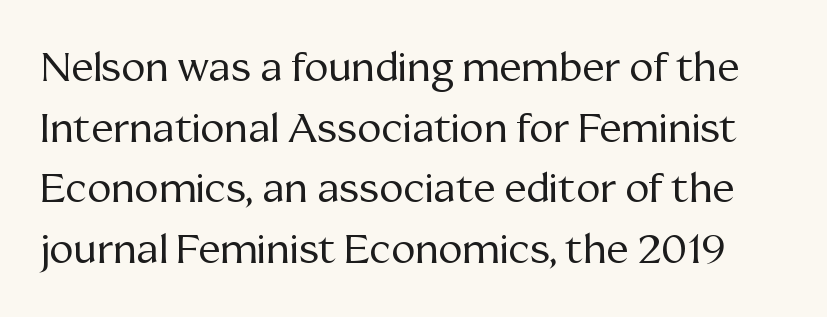
{"serif": "yes", "italic": "no", "bold": "no", "weight": "regular", "width": "normal", "stroke_contrast": "medium", "x_height": "medium", "monospaced": "no", "underline": "no", "line_spacing": "normal", "line_spacing_ratio": 1.48, "letter_spacing": "normal", "letter_spacing_em": 0.0, "glyph_px": 41}
